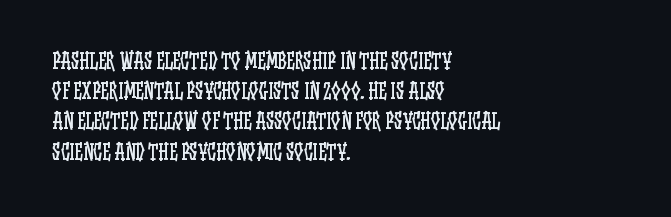
Q: Is the text bold? A: No.
Q: Is the text italic (slanted)? A: No, it is upright.
Q: Is the text underlined? A: No.
Q: How is the paragraph aligned? A: Left-aligned.
Q: Is the spacing between letters normal or unusually wide? A: Normal.
Q: Is the spacing between lines tight, normal or loose? A: Normal.
